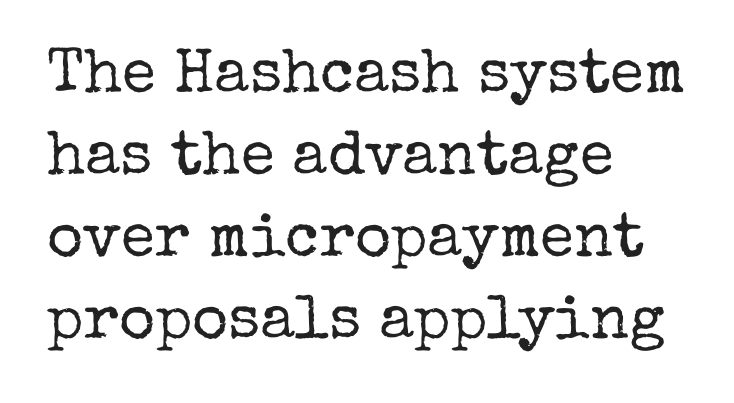
Q: Is the text bold? A: No.
Q: Is the text italic (slanted)? A: No, it is upright.
Q: Is the typeface a serif or a sans-serif typeface? A: Serif.
Q: Is the text underlined? A: No.
Q: How is the paragraph aligned? A: Left-aligned.
Q: Is the spacing between letters normal or unusually wide? A: Normal.
Q: Is the spacing between lines tight, normal or loose? A: Normal.
Q: Width (condensed, normal, or wide)? A: Normal.
Q: Stroke contrast? A: Low.
Q: x-height? A: Medium.
Q: Monospaced? A: No.
